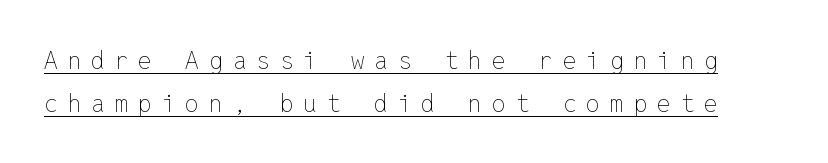
Q: Is the text bold? A: No.
Q: Is the text italic (slanted)? A: No, it is upright.
Q: Is the text underlined? A: Yes.
Q: Is the spacing between letters normal or unusually wide? A: Unusually wide.
